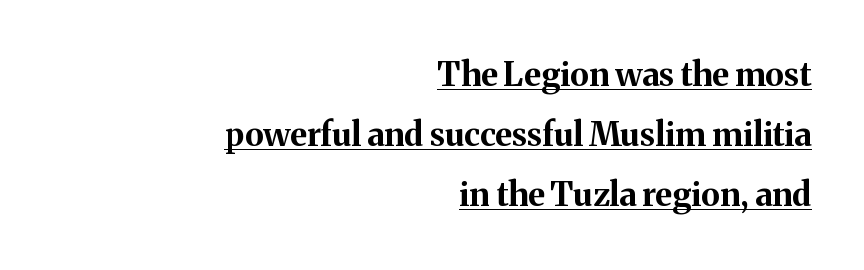
Think of a printed novel: that variable character pitch is what you see here. Honestly, the underline is the first thing you notice here. The typeface chosen for these lines features serifs. The lines are quadded right.
